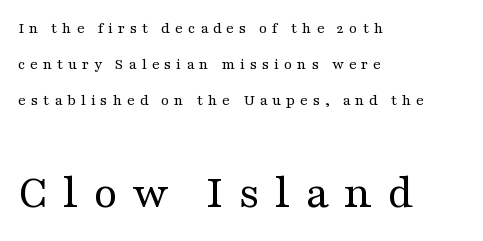
The image shows 48 px regular-weight, wide serif type, upright; set left-aligned, loose line spacing (2.24x), unusually wide letter spacing (+0.3 em), not underlined; the second (bottom) block is 3.0x larger; medium stroke contrast and a medium x-height.
